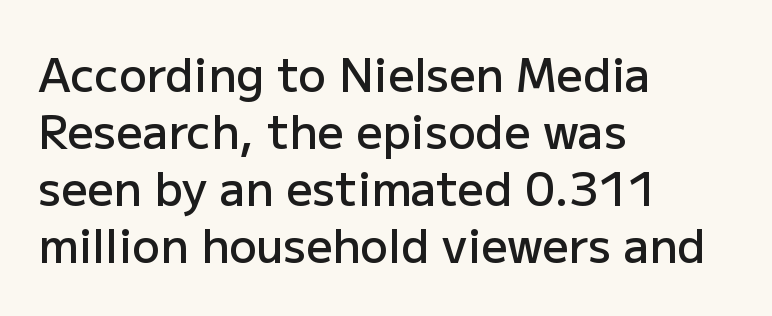
The image shows 46 px semibold sans-serif type, upright; set left-aligned, line spacing 1.24x, normal letter spacing, not underlined; low stroke contrast and a medium x-height.
